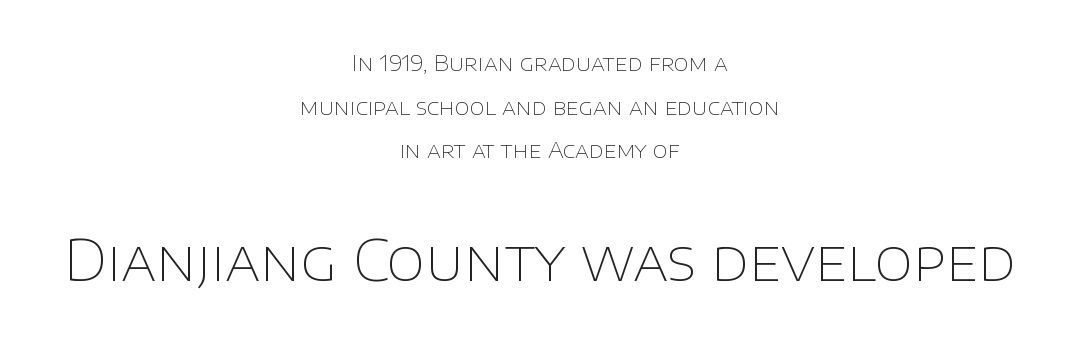
Stem width sits at or under what a default text font uses. The lines are quadded center. Observe the ordinary spacing: letters are neighbours, not strangers. Note: no serifs on the glyphs. Posture: upright roman.
